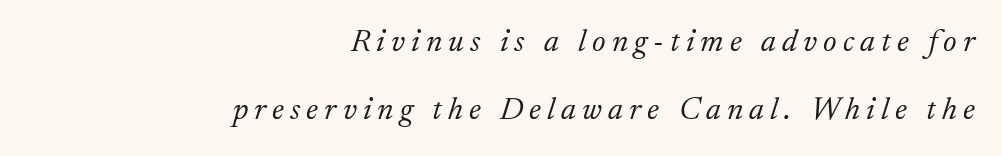
The image shows 32 px light serif type, italic (leaning right); set right-aligned, loose line spacing (2.14x), not underlined; low stroke contrast and a small x-height.
